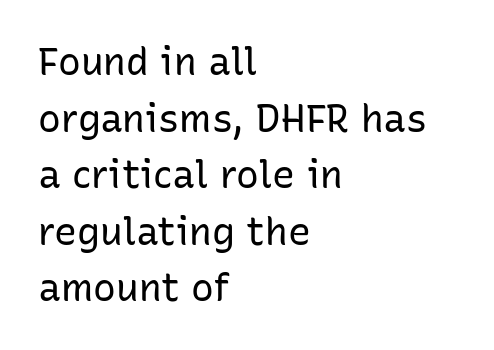
The passage shown is typed in a proportional face where columns would drift. Leftover space on each line is placed entirely after the last word. Is this a heavy cut? Hardly; it is regular or lighter. The baseline area is clear. No italicization has been applied; the sample stays upright. The glyphs in this specimen are sans serif.
